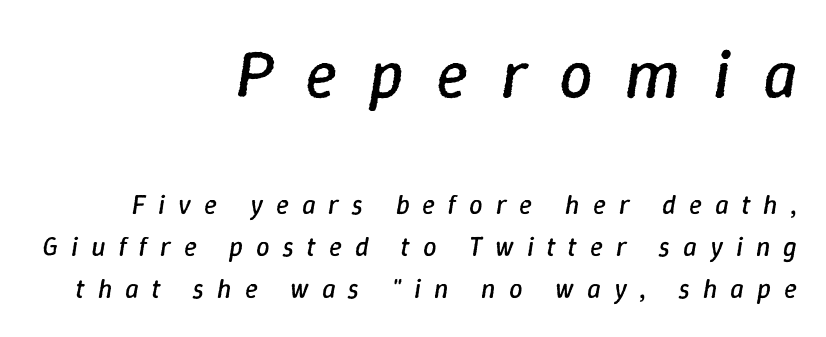
Q: Is the text bold? A: No.
Q: Is the text italic (slanted)? A: Yes, it leans right by about 9 degrees.
Q: Is the text underlined? A: No.
Q: How is the paragraph aligned? A: Right-aligned.
Q: Is the spacing between letters normal or unusually wide? A: Unusually wide.
Q: Is the spacing between lines tight, normal or loose? A: Normal.
Q: Which block of text is set in a larger size, the first (top) or the second (bottom)? A: The first (top) one.
Q: Width (condensed, normal, or wide)? A: Normal.
Q: Stroke contrast? A: Low.
Q: x-height? A: Medium.
Q: Monospaced? A: No.
